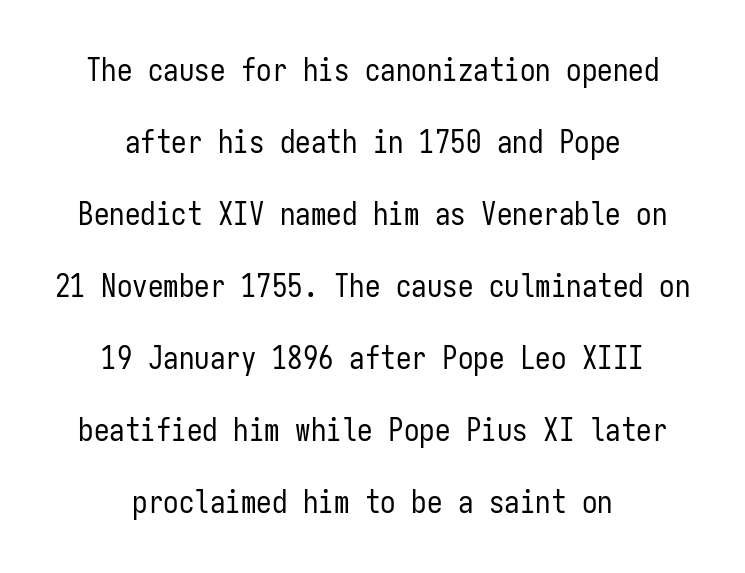
No italicization has been applied; the sample stays upright. What's the leading like? Stretched, with rows far apart. Weight: not bold — regular or lighter. In CSS terms this would be text-align: center.
